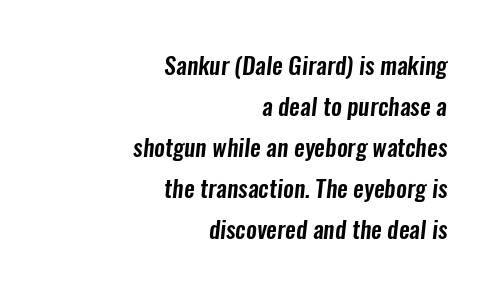
{"underline": "no", "align": "right", "line_spacing_ratio": 1.71, "letter_spacing": "normal", "letter_spacing_em": 0.0, "glyph_px": 24}
